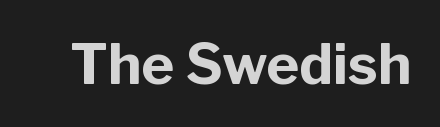
The image shows 56 px bold sans-serif type, upright; set normal letter spacing, not underlined; low stroke contrast and a medium x-height.
